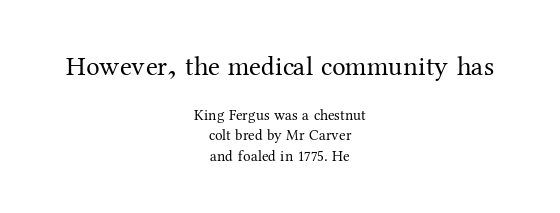
The image shows 27 px text type, upright; set centered, normal line spacing (1.35x), normal letter spacing, not underlined; the first (top) block is 1.8x larger.
